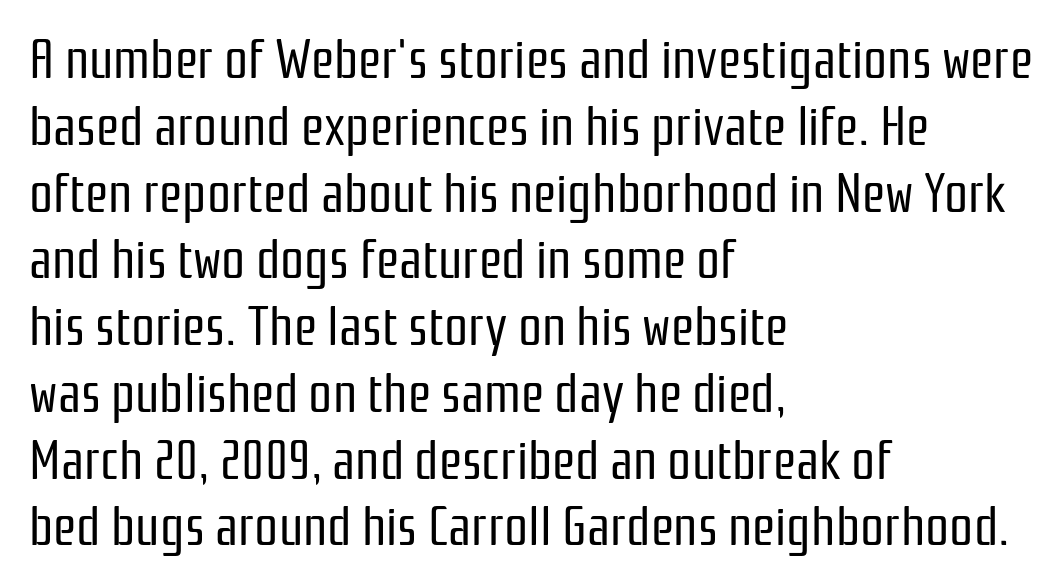
Q: Is the text bold? A: No.
Q: Is the text italic (slanted)? A: No, it is upright.
Q: Is the typeface a serif or a sans-serif typeface? A: Sans-serif.
Q: Is the text underlined? A: No.
Q: How is the paragraph aligned? A: Left-aligned.
Q: Is the spacing between letters normal or unusually wide? A: Normal.
Q: Is the spacing between lines tight, normal or loose? A: Normal.
Q: Width (condensed, normal, or wide)? A: Condensed.
Q: Stroke contrast? A: Low.
Q: x-height? A: Medium.
Q: Monospaced? A: No.
